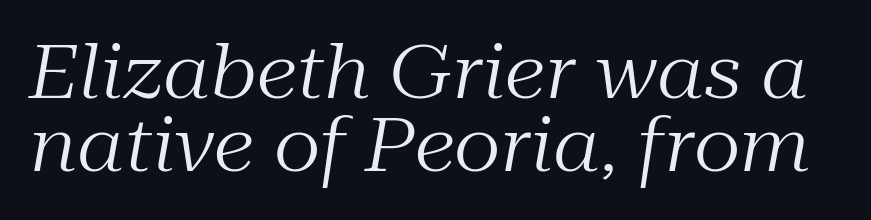
The image shows 74 px regular-weight serif type, italic (leaning right); set tight line spacing (0.99x), normal letter spacing, not underlined; medium stroke contrast and a medium x-height.
